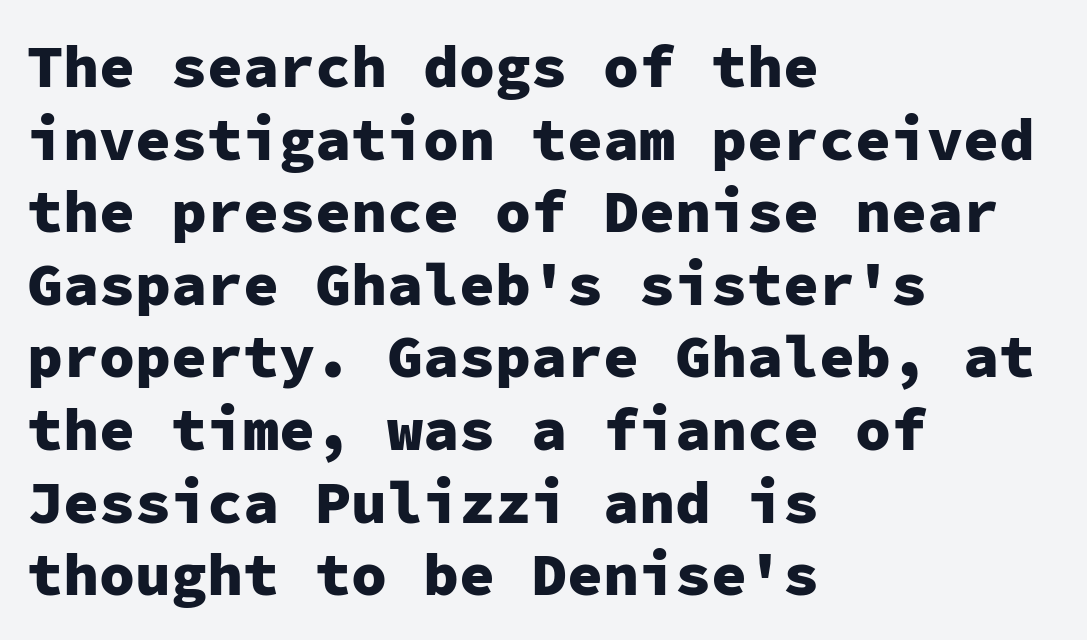
{"serif": "no", "italic": "no", "bold": "yes", "weight": "heavy", "width": "normal", "stroke_contrast": "low", "x_height": "medium", "monospaced": "yes", "underline": "no", "align": "left", "line_spacing_ratio": 1.21, "letter_spacing": "normal", "letter_spacing_em": 0.0, "glyph_px": 60}
